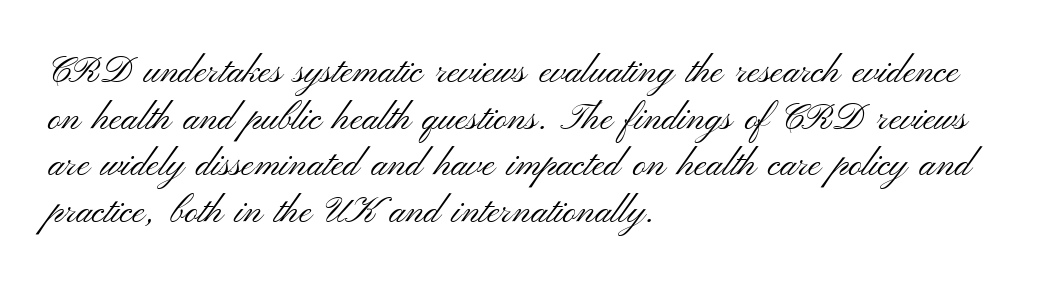
{"serif": "no", "bold": "no", "weight": "light", "width": "wide", "stroke_contrast": "medium", "x_height": "small", "monospaced": "no", "underline": "no", "align": "left", "line_spacing": "normal", "line_spacing_ratio": 1.26, "letter_spacing": "normal", "letter_spacing_em": 0.0, "glyph_px": 37}
